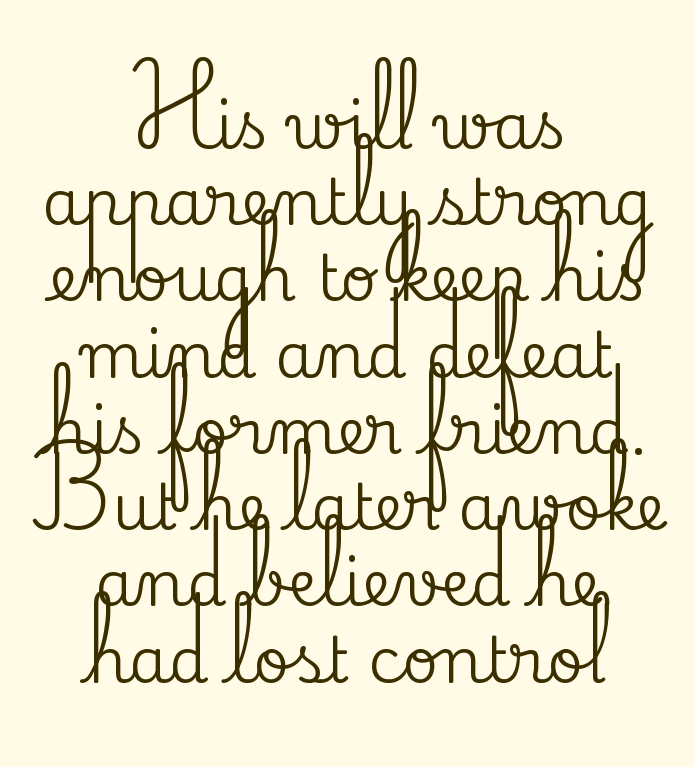
{"serif": "yes", "italic": "no", "width": "normal", "stroke_contrast": "medium", "x_height": "small", "monospaced": "no", "underline": "no", "align": "center", "line_spacing_ratio": 1.21, "letter_spacing": "normal", "letter_spacing_em": 0.0, "glyph_px": 63}
